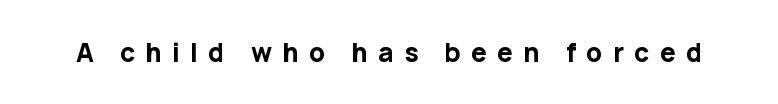
{"italic": "no", "bold": "yes", "underline": "no", "letter_spacing": "wide", "letter_spacing_em": 0.4, "glyph_px": 26}
